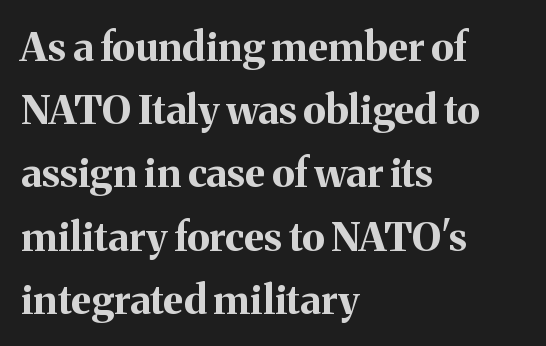
Q: Is the text bold? A: Yes.
Q: Is the text italic (slanted)? A: No, it is upright.
Q: Is the typeface a serif or a sans-serif typeface? A: Serif.
Q: Is the text underlined? A: No.
Q: How is the paragraph aligned? A: Left-aligned.
Q: Is the spacing between letters normal or unusually wide? A: Normal.
Q: Is the spacing between lines tight, normal or loose? A: Normal.
Q: Width (condensed, normal, or wide)? A: Normal.
Q: Stroke contrast? A: Medium.
Q: x-height? A: Medium.
Q: Monospaced? A: No.
